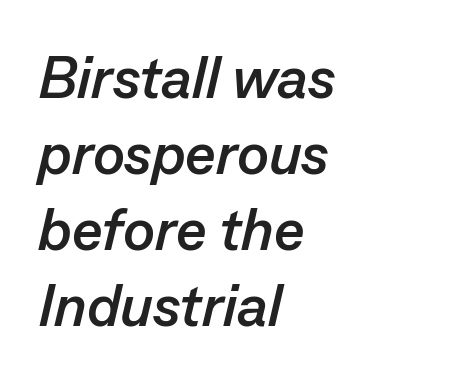
{"italic": "yes", "lean": "right", "slant_degrees": 13, "bold": "yes", "weight": "semibold", "width": "normal", "stroke_contrast": "low", "x_height": "medium", "monospaced": "no", "underline": "no", "align": "left", "line_spacing": "normal", "line_spacing_ratio": 1.29, "letter_spacing": "normal", "letter_spacing_em": 0.0, "glyph_px": 59}
